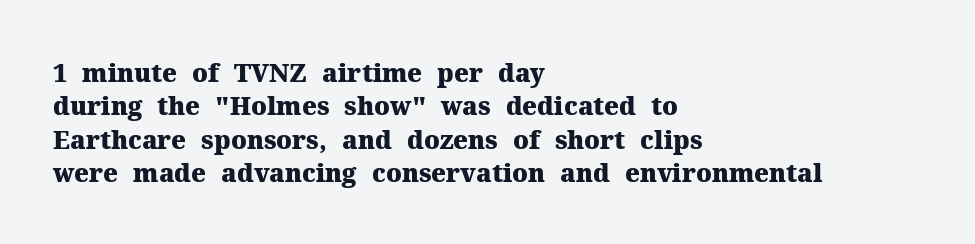
Notice how the passage keeps a crisp vertical edge on the left only. Ordinary non-slanted type is in use. This sample uses plain, unmodified letter spacing. Strong, thick strokes mark this as bold type. Normally led — the rows are evenly, conventionally spaced.
